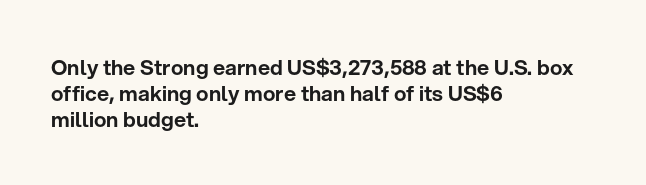
Underline: absent. This rendering uses left alignment, leaving the right contour irregular. A typesetter would mark this as roman, not italic. In terms of letterspacing, this is plain default setting.
